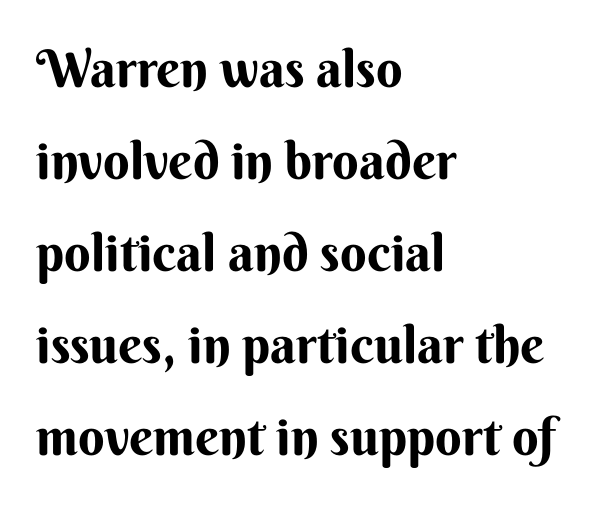
The image shows 52 px bold sans-serif type, upright; set left-aligned, line spacing 1.77x, normal letter spacing, not underlined; medium stroke contrast and a small x-height.
